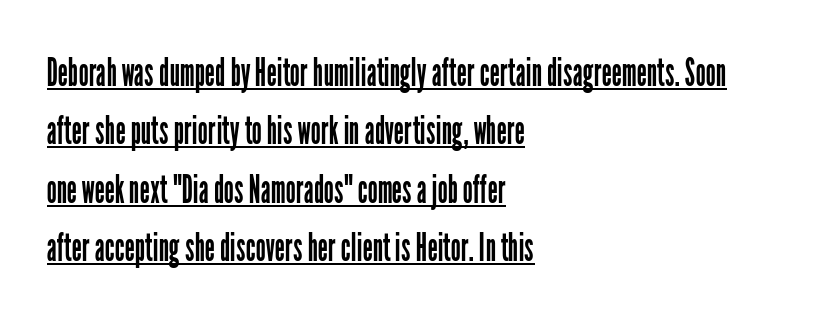
The image shows 40 px regular-weight, condensed sans-serif type, upright; set left-aligned, normal line spacing (1.46x), normal letter spacing, underlined; low stroke contrast and a medium x-height.
